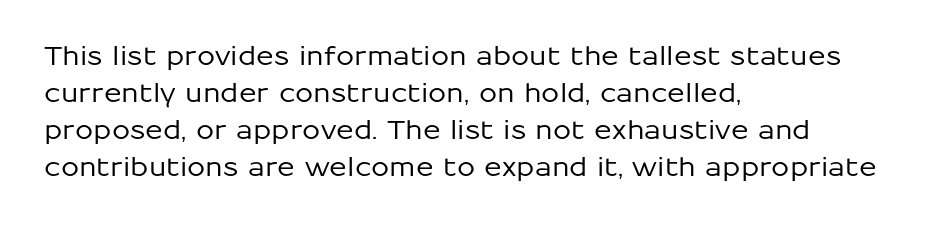
The image shows 26 px text type, upright; set left-aligned, normal line spacing (1.42x), normal letter spacing, not underlined.
